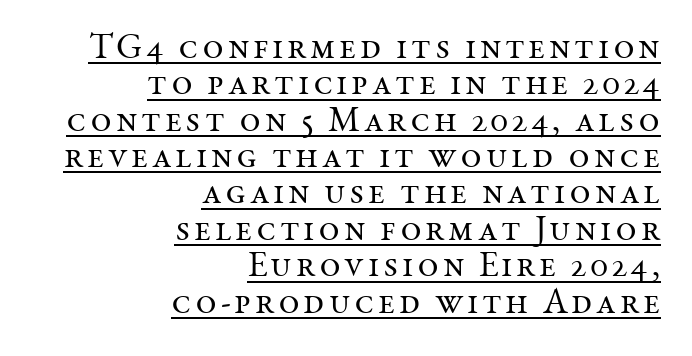
{"serif": "yes", "italic": "no", "bold": "no", "weight": "regular", "width": "normal", "stroke_contrast": "medium", "x_height": "medium", "monospaced": "no", "underline": "yes", "align": "right", "line_spacing": "tight", "line_spacing_ratio": 1.01, "glyph_px": 36}
